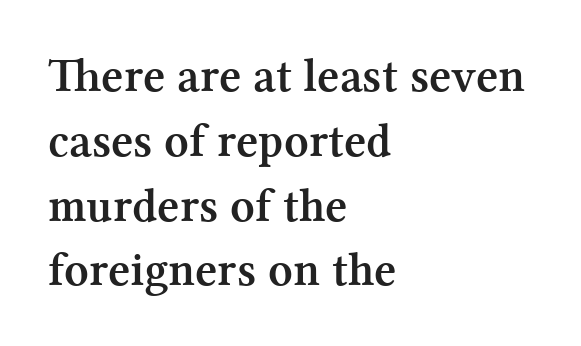
Q: Is the text bold? A: Yes.
Q: Is the text italic (slanted)? A: No, it is upright.
Q: Is the typeface a serif or a sans-serif typeface? A: Serif.
Q: Is the text underlined? A: No.
Q: How is the paragraph aligned? A: Left-aligned.
Q: Is the spacing between letters normal or unusually wide? A: Normal.
Q: Is the spacing between lines tight, normal or loose? A: Normal.
Q: Width (condensed, normal, or wide)? A: Normal.
Q: Stroke contrast? A: Medium.
Q: x-height? A: Medium.
Q: Monospaced? A: No.
